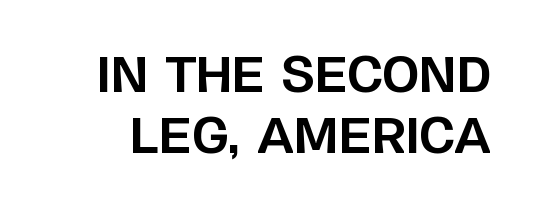
Q: Is the text bold? A: Yes.
Q: Is the text italic (slanted)? A: No, it is upright.
Q: Is the typeface a serif or a sans-serif typeface? A: Sans-serif.
Q: Is the text underlined? A: No.
Q: Is the spacing between letters normal or unusually wide? A: Normal.
Q: Is the spacing between lines tight, normal or loose? A: Normal.
Q: Width (condensed, normal, or wide)? A: Normal.
Q: Stroke contrast? A: Low.
Q: x-height? A: Large.
Q: Monospaced? A: No.
